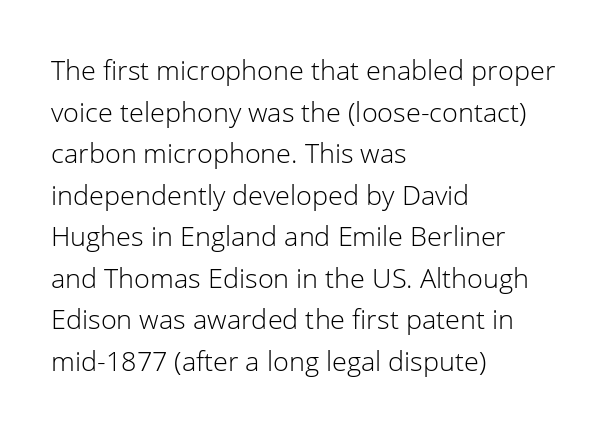
The image shows 27 px text type, upright; set left-aligned, normal line spacing (1.54x), normal letter spacing, not underlined.
